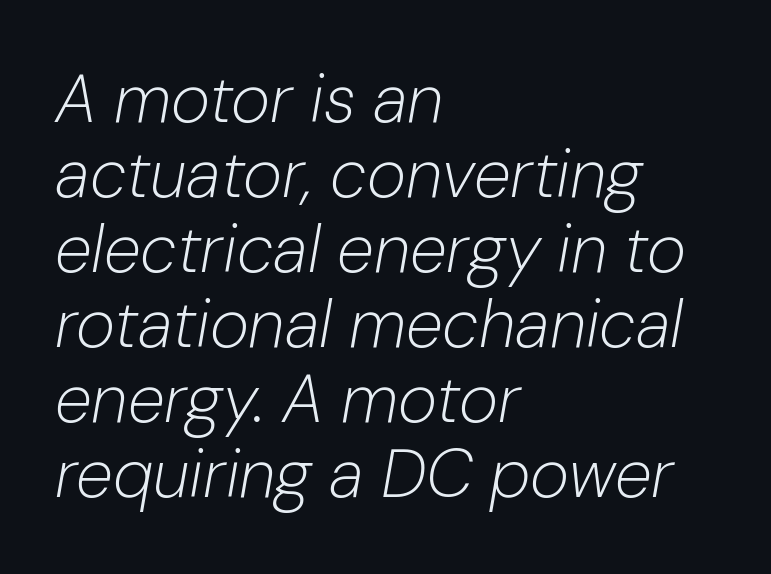
The specimen omits any rule beneath the text block's lines. The letters are slanted; this is an italic face. The passage shown is typed in a proportional face where columns would drift. These lines huddle together more closely than default settings would place them.
